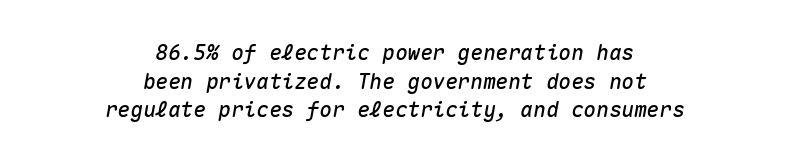
{"italic": "yes", "lean": "right", "slant_degrees": 10, "underline": "no", "align": "center", "line_spacing": "normal", "line_spacing_ratio": 1.36, "letter_spacing": "normal", "letter_spacing_em": 0.0, "glyph_px": 21}
